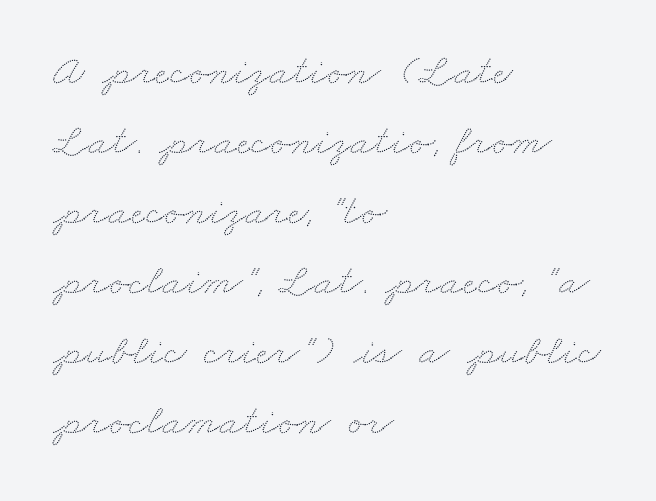
The image shows 44 px wide type; set left-aligned, normal line spacing (1.59x), normal letter spacing, not underlined; low stroke contrast and a small x-height.
